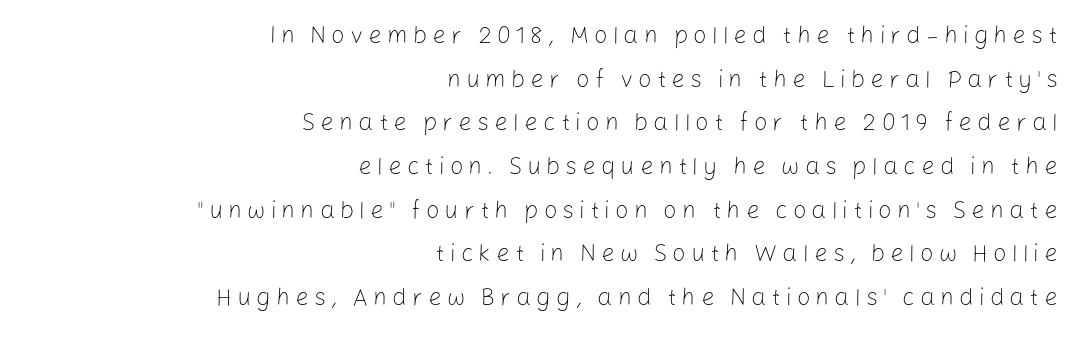
Q: Is the text bold? A: No.
Q: Is the text italic (slanted)? A: No, it is upright.
Q: Is the text underlined? A: No.
Q: How is the paragraph aligned? A: Right-aligned.
Q: Is the spacing between letters normal or unusually wide? A: Unusually wide.
